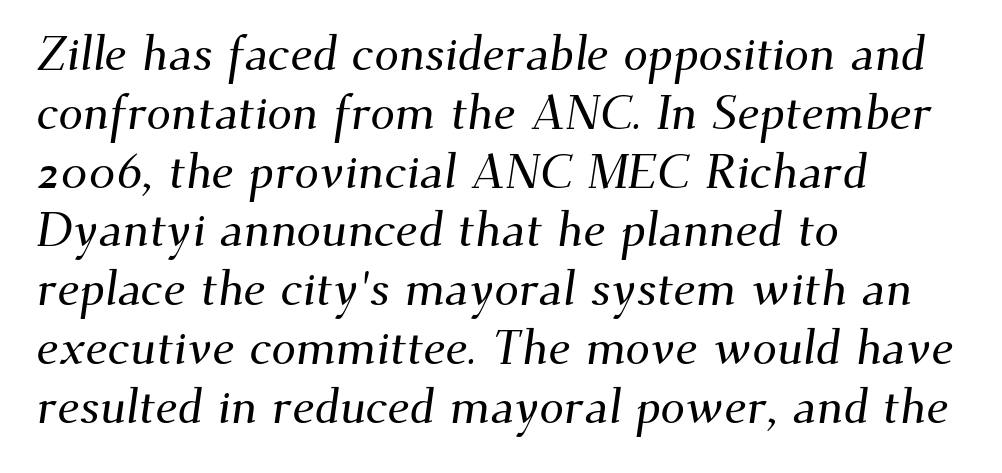
{"serif": "yes", "width": "normal", "stroke_contrast": "medium", "x_height": "small", "monospaced": "no", "underline": "no", "align": "left", "line_spacing_ratio": 1.2, "letter_spacing": "normal", "letter_spacing_em": 0.0, "glyph_px": 49}
